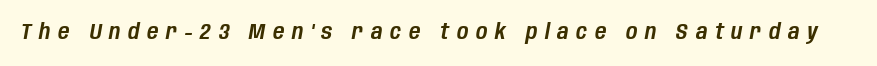
{"italic": "yes", "lean": "right", "slant_degrees": 10, "underline": "no", "letter_spacing": "wide", "letter_spacing_em": 0.35, "glyph_px": 22}
